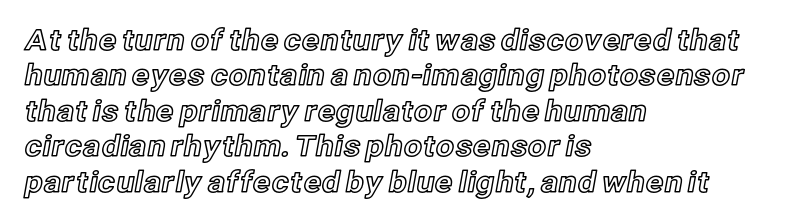
Q: Is the text italic (slanted)? A: Yes.
Q: Is the text underlined? A: No.
Q: How is the paragraph aligned? A: Left-aligned.
Q: Is the spacing between letters normal or unusually wide? A: Normal.
Q: Width (condensed, normal, or wide)? A: Normal.
Q: x-height? A: Medium.
Q: Monospaced? A: No.
